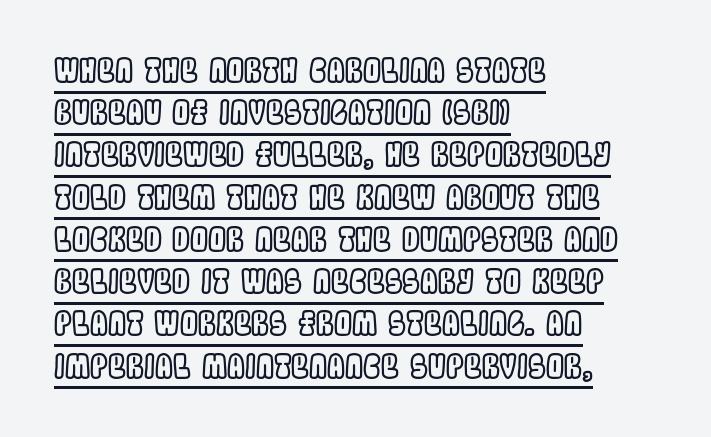
Q: Is the text italic (slanted)? A: No, it is upright.
Q: Is the text underlined? A: Yes.
Q: How is the paragraph aligned? A: Left-aligned.
Q: Is the spacing between letters normal or unusually wide? A: Normal.
Q: Is the spacing between lines tight, normal or loose? A: Normal.
Q: Width (condensed, normal, or wide)? A: Condensed.
Q: x-height? A: Large.
Q: Monospaced? A: No.
